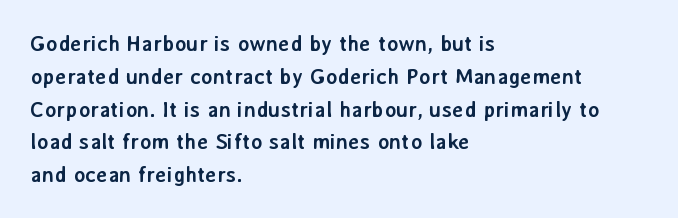
Q: Is the text bold? A: Yes.
Q: Is the text italic (slanted)? A: No, it is upright.
Q: Is the text underlined? A: No.
Q: How is the paragraph aligned? A: Left-aligned.
Q: Is the spacing between letters normal or unusually wide? A: Normal.
Q: Is the spacing between lines tight, normal or loose? A: Normal.
